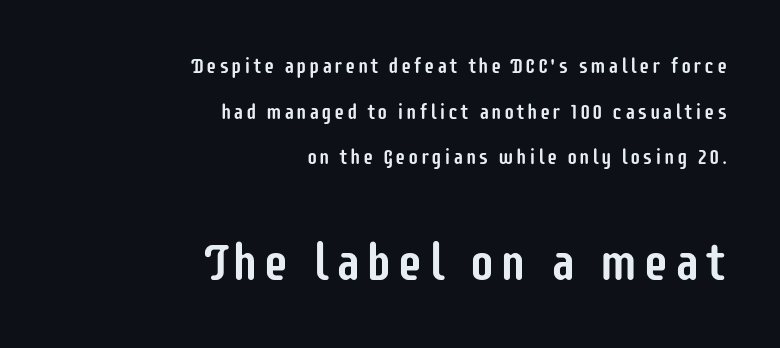
The image shows 52 px condensed sans-serif type, upright; set right-aligned, loose line spacing (2.17x), not underlined; the second (bottom) block is 2.48x larger; low stroke contrast and a large x-height.
